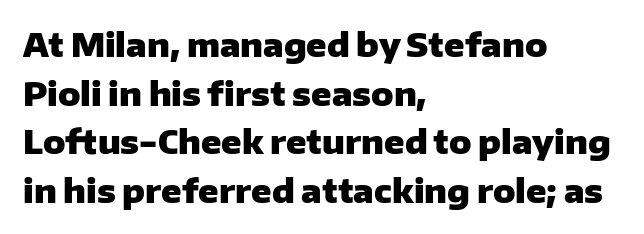
{"serif": "no", "italic": "no", "bold": "yes", "weight": "heavy", "width": "normal", "stroke_contrast": "low", "x_height": "medium", "monospaced": "no", "underline": "no", "align": "left", "line_spacing": "normal", "line_spacing_ratio": 1.47, "letter_spacing": "normal", "letter_spacing_em": 0.0, "glyph_px": 33}
